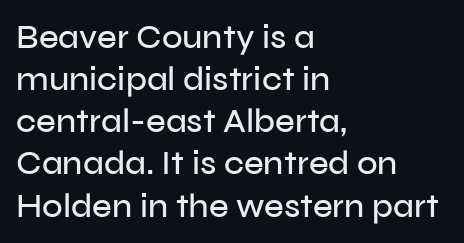
Do the characters align in a grid? No, the font is proportional. Observe the ordinary spacing: letters are neighbours, not strangers. Just letters on the line, the space beneath them empty. The text was rendered using a sans face with plain stroke endings. Posture: vertical. A student would call this left alignment; a typographer would say flush left, rag right.
